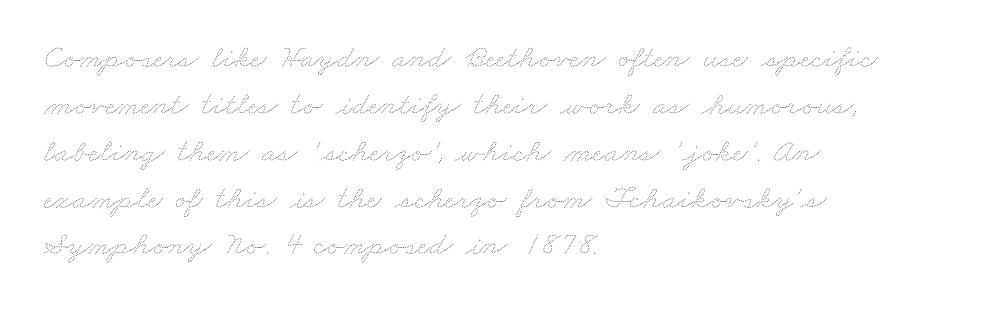
Q: Is the text bold? A: No.
Q: Is the text underlined? A: No.
Q: How is the paragraph aligned? A: Left-aligned.
Q: Is the spacing between letters normal or unusually wide? A: Normal.
Q: Is the spacing between lines tight, normal or loose? A: Normal.
Q: Width (condensed, normal, or wide)? A: Wide.
Q: Stroke contrast? A: Medium.
Q: x-height? A: Small.
Q: Monospaced? A: No.
